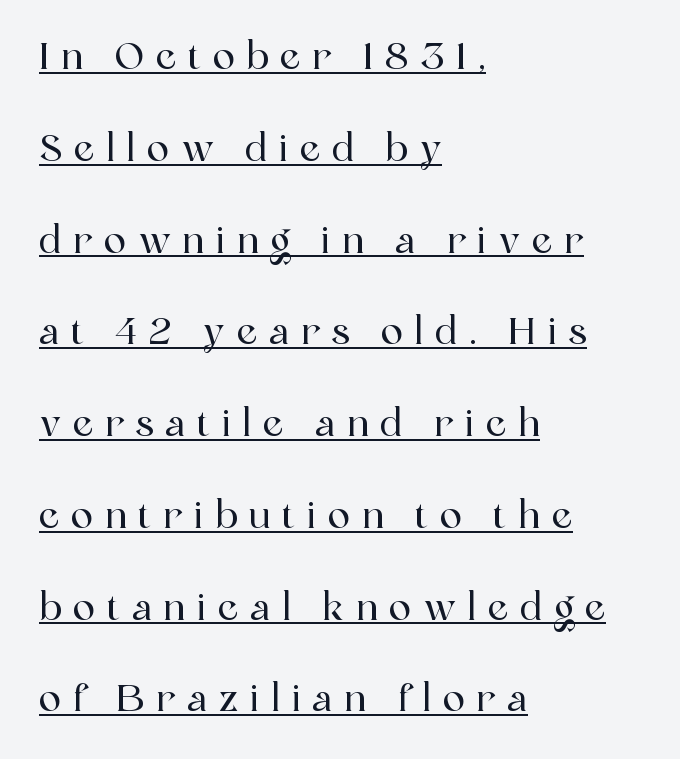
The image shows 37 px serif type, upright; set left-aligned, loose line spacing (2.48x), unusually wide letter spacing (+0.31 em), underlined; a medium x-height.
